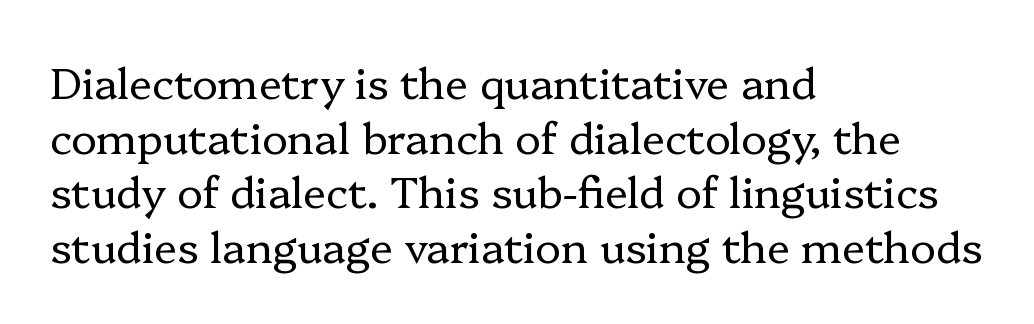
{"serif": "yes", "italic": "no", "bold": "no", "weight": "regular", "width": "normal", "stroke_contrast": "low", "x_height": "medium", "monospaced": "no", "underline": "no", "align": "left", "line_spacing": "normal", "line_spacing_ratio": 1.27, "letter_spacing": "normal", "letter_spacing_em": 0.0, "glyph_px": 43}
